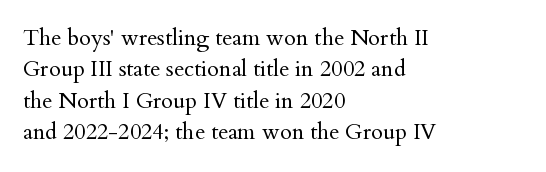
{"italic": "no", "bold": "no", "underline": "no", "align": "left", "line_spacing": "normal", "line_spacing_ratio": 1.43, "letter_spacing": "normal", "letter_spacing_em": 0.0, "glyph_px": 22}
